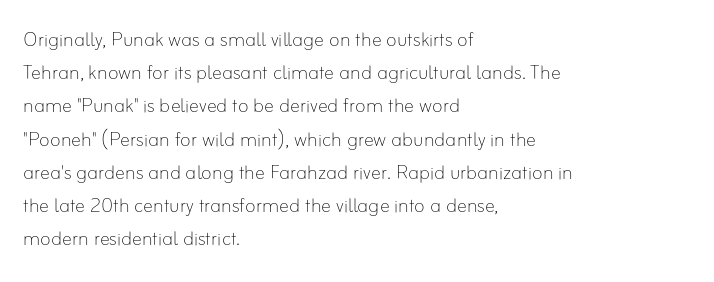
The image shows 25 px text type, upright; set left-aligned, normal line spacing (1.33x), normal letter spacing, not underlined.
